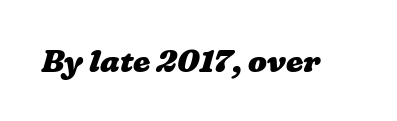
A clean baseline with only descenders dipping below it. Tracking here is standard; glyphs follow each other at the usual distance. Each letter keeps its own natural width here, so spacing adapts to shape. Summary of weight: heavy, a full bold.
